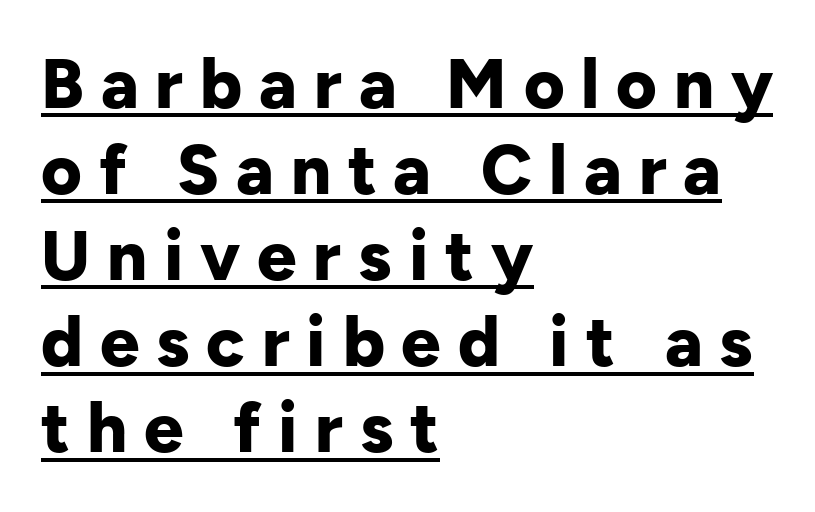
What kind of face is this? One without serifs — a sans. Teacher's note: observe the even left margin — that is flush-left alignment. Looks like regular typesetting: each glyph gets only the width it needs. The typesetting leans heavy: a genuine bold.
